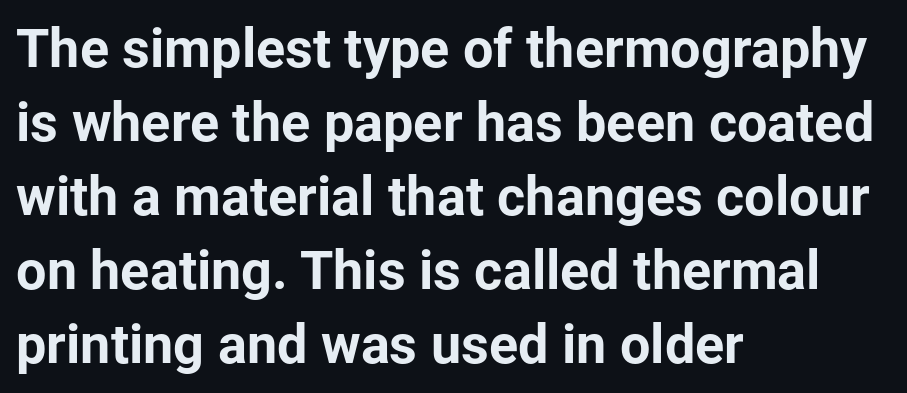
Look at the tracking — it's just the regular setting, nothing added. In CSS terms this would be text-align: left. Each letter's strokes conclude bluntly, with no projecting serifs. A normal amount of white space separates one row of letters from the next. Summary of weight: heavy, a full bold.
